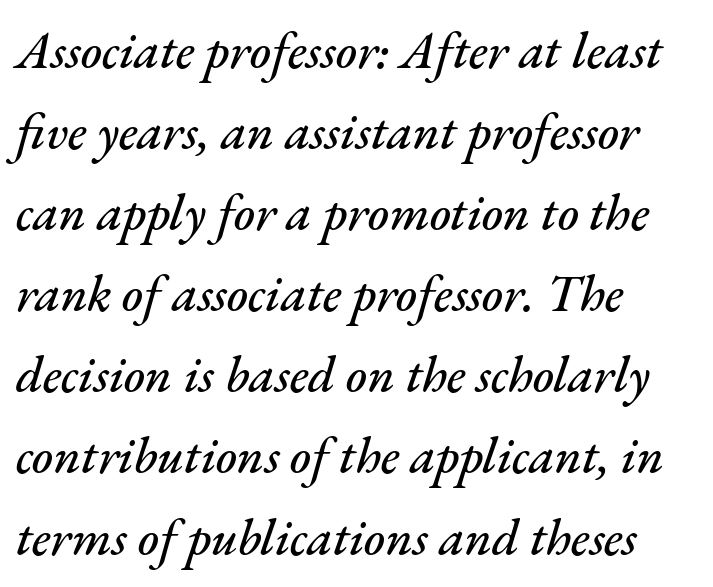
The image shows 51 px text type, italic (leaning right); set left-aligned, normal line spacing (1.59x), normal letter spacing, not underlined; medium stroke contrast and a small x-height.
